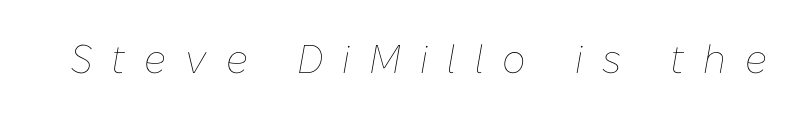
Q: Is the text bold? A: No.
Q: Is the text italic (slanted)? A: Yes, it leans right by about 10 degrees.
Q: Is the text underlined? A: No.
Q: Is the spacing between letters normal or unusually wide? A: Unusually wide.
Q: Width (condensed, normal, or wide)? A: Normal.
Q: Stroke contrast? A: Low.
Q: x-height? A: Medium.
Q: Monospaced? A: No.
